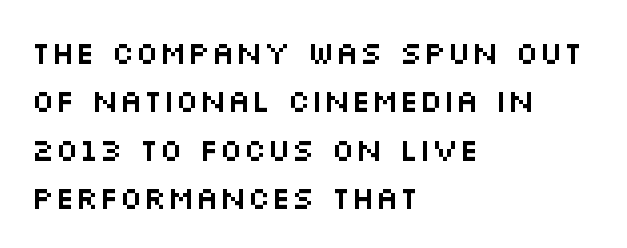
Do the characters align in a grid? No, the font is proportional. Any mark beneath the type? The region is blank. Notice how the passage keeps a crisp vertical edge on the left only. Is the letter spacing exaggerated? No — it looks like the ordinary default. Italic: no, the glyphs are upright roman.
